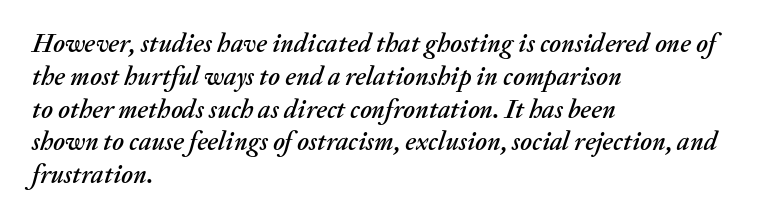
Q: Is the text italic (slanted)? A: Yes, it leans right by about 20 degrees.
Q: Is the text underlined? A: No.
Q: How is the paragraph aligned? A: Left-aligned.
Q: Is the spacing between letters normal or unusually wide? A: Normal.
Q: Is the spacing between lines tight, normal or loose? A: Normal.
